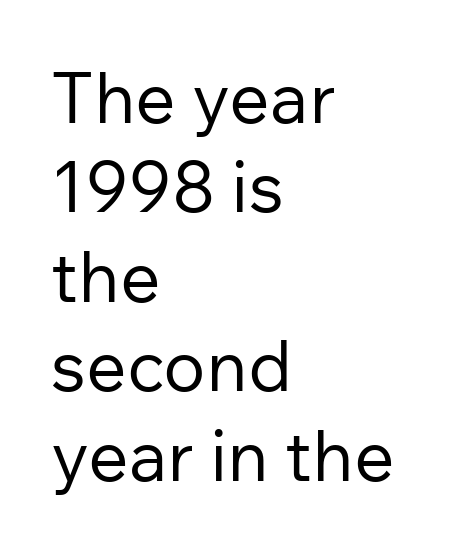
This sample keeps an unexceptional amount of space between lines. This reads as an unemphasized weight, regular at the heaviest. Characters remain perfectly vertical along every line. Each letter keeps its own natural width here, so spacing adapts to shape. The passage shown has conventional tracking throughout. This sample is left-justified, so line endings fall wherever the words run out.
